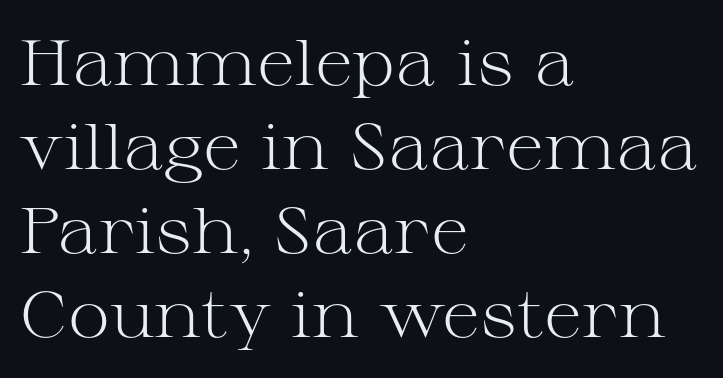
The image shows 64 px light, wide serif type, upright; set left-aligned, normal line spacing (1.31x), normal letter spacing, not underlined; medium stroke contrast and a medium x-height.
